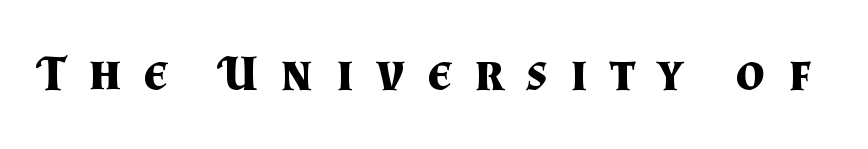
Q: Is the text bold? A: Yes.
Q: Is the text italic (slanted)? A: No, it is upright.
Q: Is the typeface a serif or a sans-serif typeface? A: Serif.
Q: Is the text underlined? A: No.
Q: Is the spacing between letters normal or unusually wide? A: Unusually wide.
Q: Width (condensed, normal, or wide)? A: Normal.
Q: Stroke contrast? A: Medium.
Q: x-height? A: Small.
Q: Monospaced? A: No.
